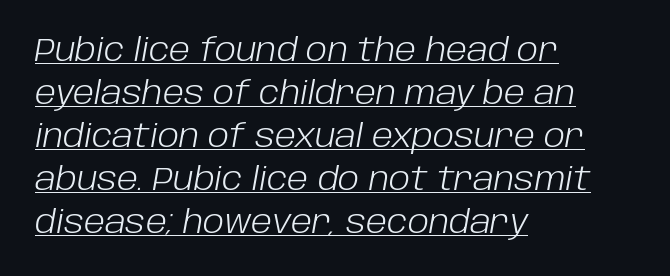
Q: Is the text bold? A: No.
Q: Is the text italic (slanted)? A: Yes, it leans right by about 10 degrees.
Q: Is the text underlined? A: Yes.
Q: How is the paragraph aligned? A: Left-aligned.
Q: Is the spacing between letters normal or unusually wide? A: Normal.
Q: Is the spacing between lines tight, normal or loose? A: Normal.
Q: Width (condensed, normal, or wide)? A: Normal.
Q: Stroke contrast? A: Low.
Q: x-height? A: Large.
Q: Monospaced? A: No.
